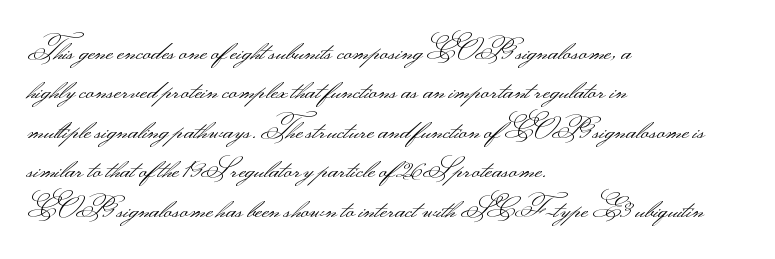
Q: Is the text bold? A: No.
Q: Is the text italic (slanted)? A: Yes.
Q: Is the typeface a serif or a sans-serif typeface? A: Sans-serif.
Q: Is the text underlined? A: No.
Q: How is the paragraph aligned? A: Left-aligned.
Q: Is the spacing between letters normal or unusually wide? A: Normal.
Q: Is the spacing between lines tight, normal or loose? A: Normal.
Q: Width (condensed, normal, or wide)? A: Wide.
Q: Stroke contrast? A: Medium.
Q: Monospaced? A: No.
